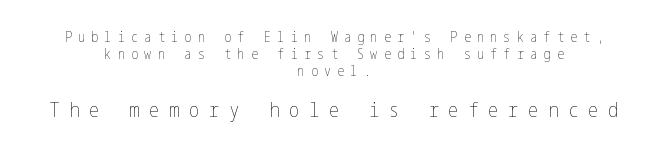
Character size in the trailing block exceeds that of the leading block. The paragraph shown floats in the horizontal middle. This is not heavy type; no bold has been used. The passage shown has open, widely tracked lettering throughout.
